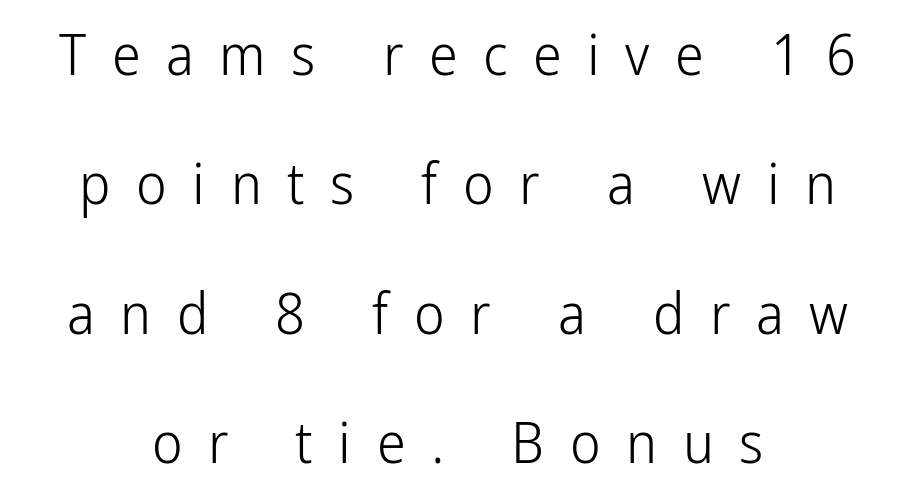
Q: Is the text bold? A: No.
Q: Is the text italic (slanted)? A: No, it is upright.
Q: Is the typeface a serif or a sans-serif typeface? A: Sans-serif.
Q: Is the text underlined? A: No.
Q: How is the paragraph aligned? A: Centered.
Q: Is the spacing between letters normal or unusually wide? A: Unusually wide.
Q: Is the spacing between lines tight, normal or loose? A: Loose.
Q: Width (condensed, normal, or wide)? A: Condensed.
Q: Stroke contrast? A: Low.
Q: x-height? A: Medium.
Q: Monospaced? A: No.
